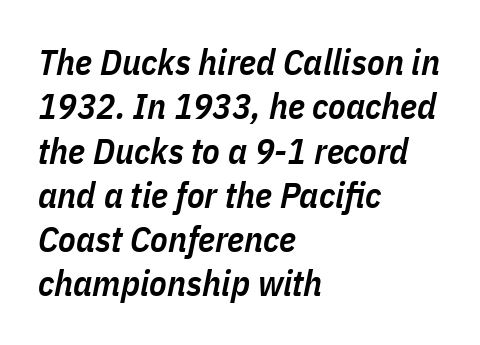
Horizontal alignment here is leftward, the default for most running prose. Anything drawn beneath the words? Only blank space. This rendering leaves character spacing at its baseline value. You could not count columns in this text — the font is proportionally spaced.
